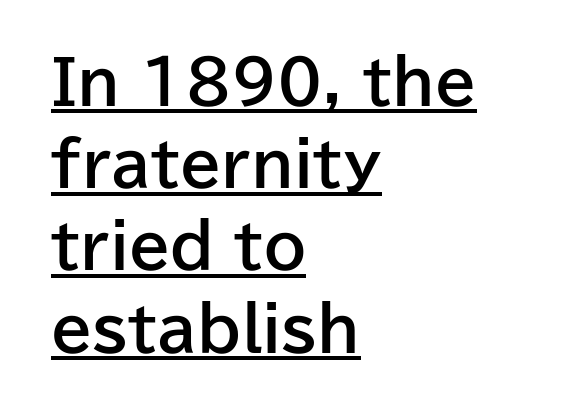
The image shows 60 px bold sans-serif type, upright; set left-aligned, normal line spacing (1.37x), normal letter spacing, underlined; low stroke contrast and a medium x-height.
